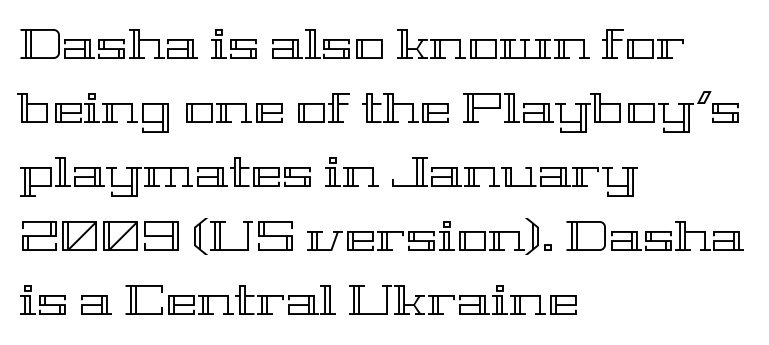
Q: Is the text italic (slanted)? A: No, it is upright.
Q: Is the text underlined? A: No.
Q: How is the paragraph aligned? A: Left-aligned.
Q: Is the spacing between letters normal or unusually wide? A: Normal.
Q: Is the spacing between lines tight, normal or loose? A: Normal.
Q: Width (condensed, normal, or wide)? A: Wide.
Q: x-height? A: Medium.
Q: Monospaced? A: No.
